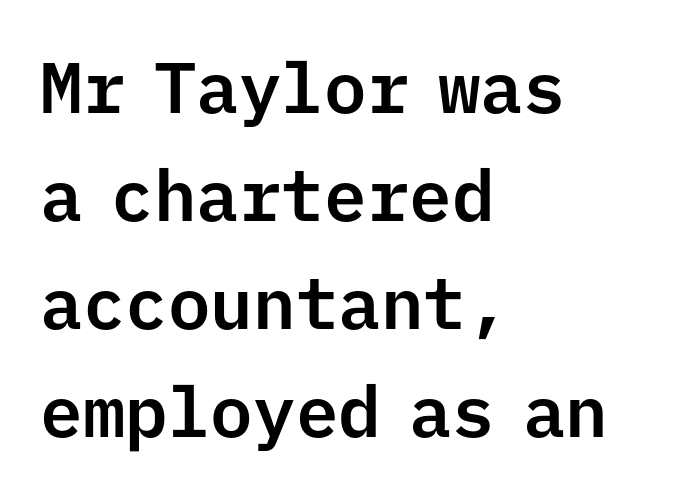
{"serif": "no", "italic": "no", "width": "normal", "stroke_contrast": "low", "x_height": "medium", "monospaced": "yes", "underline": "no", "align": "left", "line_spacing": "normal", "line_spacing_ratio": 1.52, "letter_spacing": "normal", "letter_spacing_em": 0.0, "glyph_px": 71}
